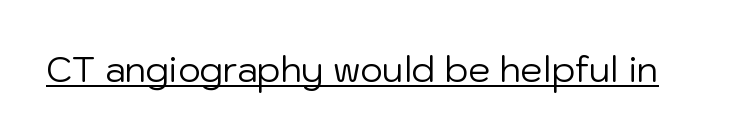
{"serif": "no", "italic": "no", "bold": "no", "weight": "regular", "width": "normal", "stroke_contrast": "low", "x_height": "medium", "monospaced": "no", "underline": "yes", "letter_spacing": "normal", "letter_spacing_em": 0.0, "glyph_px": 35}
